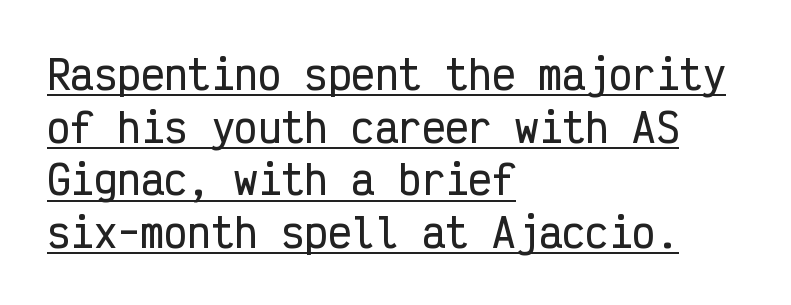
The image shows 39 px condensed sans-serif type, upright, monospaced; set left-aligned, normal line spacing (1.35x), normal letter spacing, underlined; low stroke contrast and a medium x-height.
